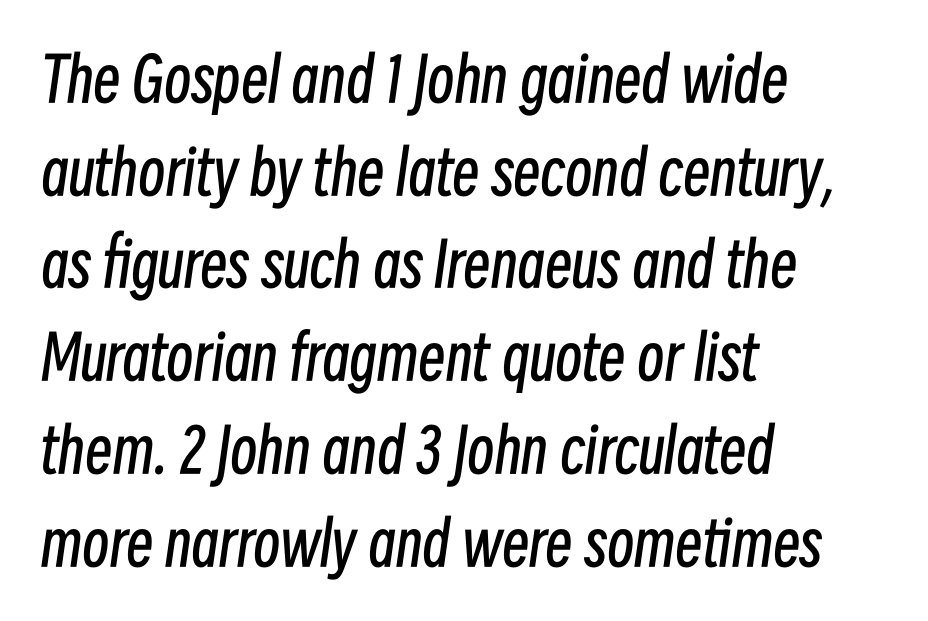
No word sits above an underline. Heaviness? Minimal to ordinary, like unemphasized prose. The rendering uses natural spacing where letterforms have individual widths. Letter spacing: default. Normally led — the rows are evenly, conventionally spaced. The passage shown leans; its letterforms are oblique.
